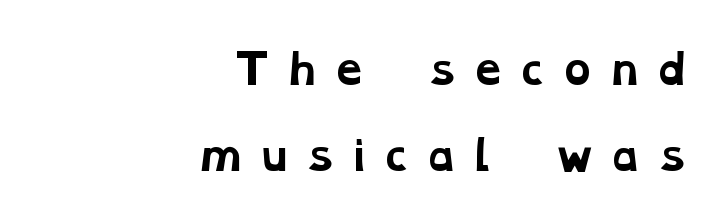
The image shows 41 px bold, wide serif type; set right-aligned, loose line spacing (2.09x), unusually wide letter spacing (+0.27 em), not underlined; low stroke contrast and a medium x-height.
